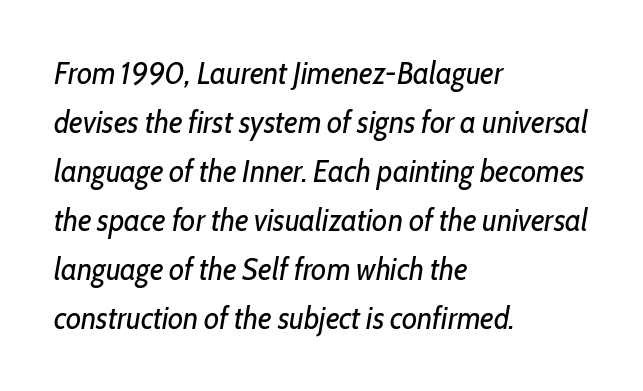
Q: Is the text bold? A: No.
Q: Is the text italic (slanted)? A: Yes, it leans right by about 10 degrees.
Q: Is the text underlined? A: No.
Q: How is the paragraph aligned? A: Left-aligned.
Q: Is the spacing between letters normal or unusually wide? A: Normal.
Q: Is the spacing between lines tight, normal or loose? A: Normal.
Q: Width (condensed, normal, or wide)? A: Condensed.
Q: Stroke contrast? A: Low.
Q: x-height? A: Medium.
Q: Monospaced? A: No.
